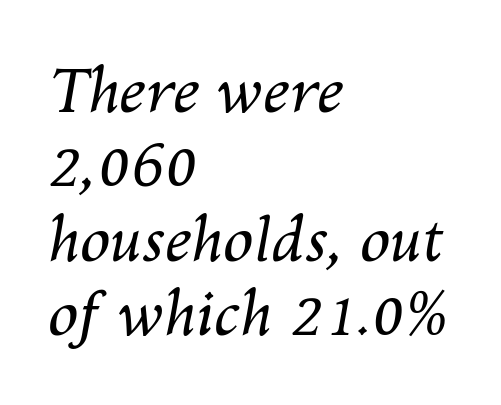
Do the characters align in a grid? No, the font is proportional. The passage shown is not bold in any degree. The face used here has a pronounced slope to its letters. The paragraph has a hard left edge and a soft right edge. No extra tracking has been applied to these lines. Underlining? Definitely not there.
